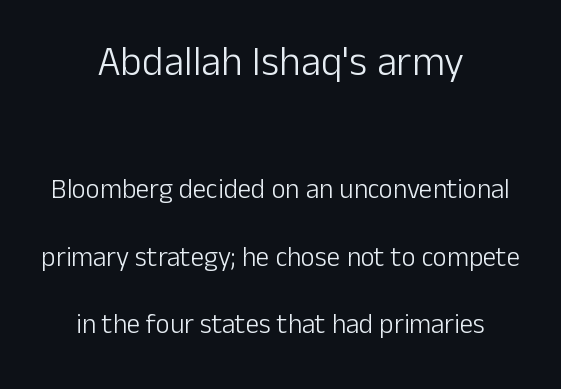
The image shows 41 px light sans-serif type, upright; set centered, loose line spacing (2.5x), normal letter spacing, not underlined; the first (top) block is 1.52x larger; low stroke contrast and a medium x-height.
